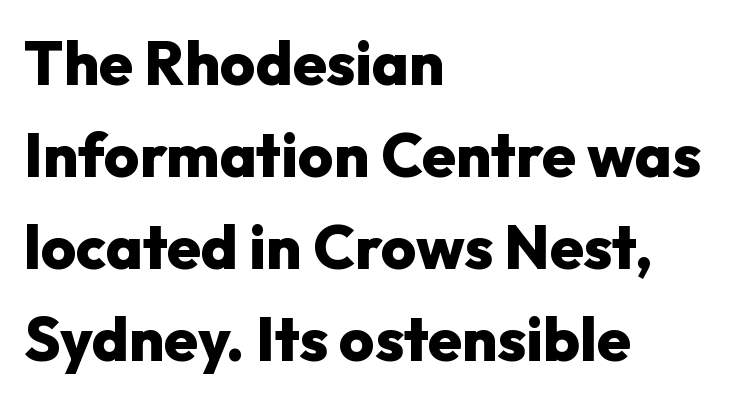
{"serif": "no", "italic": "no", "bold": "yes", "weight": "heavy", "width": "normal", "stroke_contrast": "low", "x_height": "medium", "monospaced": "no", "underline": "no", "align": "left", "line_spacing": "normal", "line_spacing_ratio": 1.51, "letter_spacing": "normal", "letter_spacing_em": 0.0, "glyph_px": 61}
